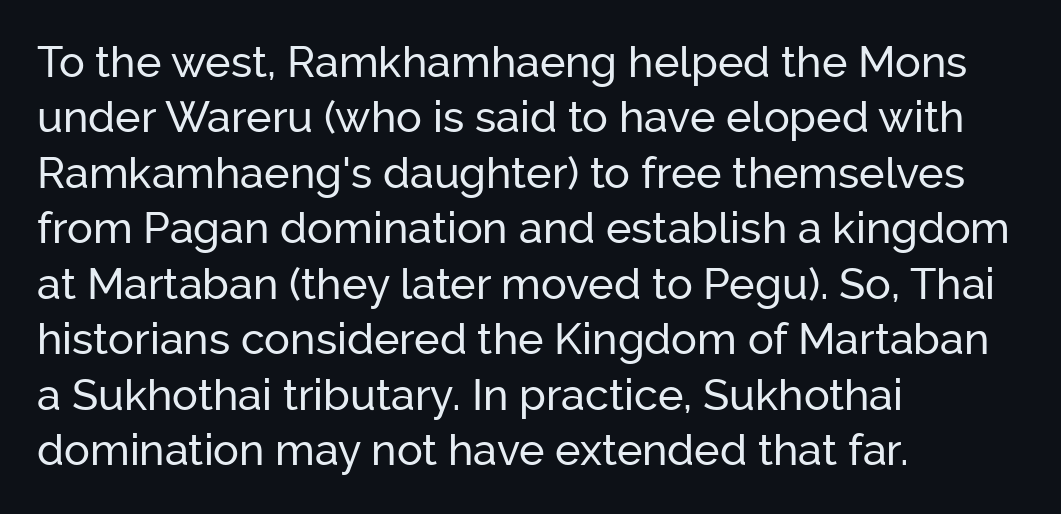
The lettering stays uniformly vertical, giving the passage a roman look. Glyph-to-glyph distance matches everyday printed text. Baseline-to-baseline distance is the conventional proportion of letter height. The passage shown is typed in a proportional face where columns would drift.
